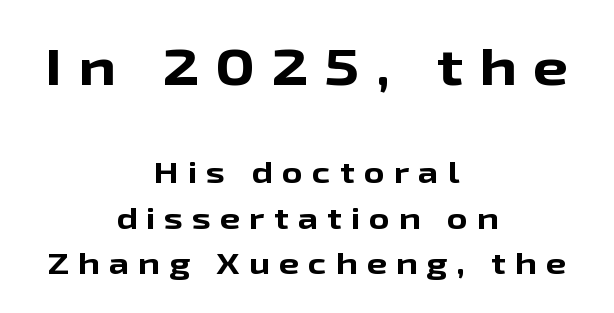
{"serif": "no", "italic": "no", "bold": "yes", "weight": "bold", "width": "wide", "stroke_contrast": "low", "x_height": "medium", "monospaced": "no", "underline": "no", "align": "center", "line_spacing": "normal", "line_spacing_ratio": 1.56, "letter_spacing": "wide", "letter_spacing_em": 0.31, "larger_block": "first", "size_ratio": 1.76, "glyph_px": 51}
